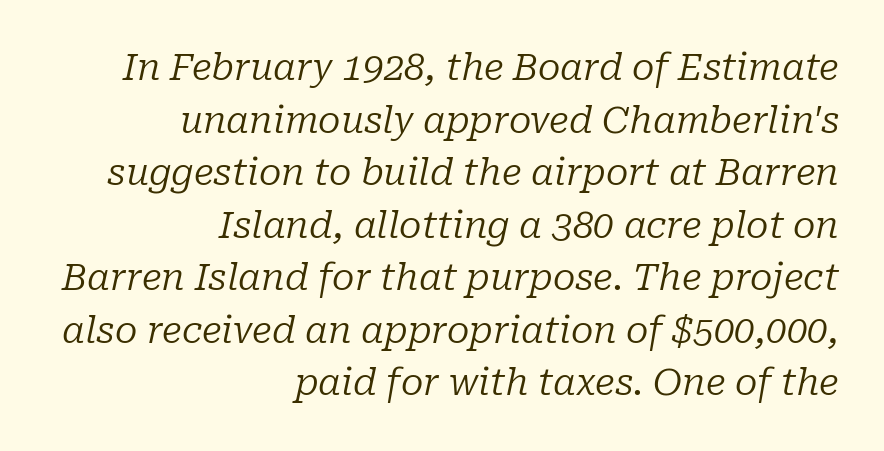
The image shows 37 px regular-weight serif type, italic (leaning right); set right-aligned, normal line spacing (1.42x), normal letter spacing, not underlined; low stroke contrast and a medium x-height.
